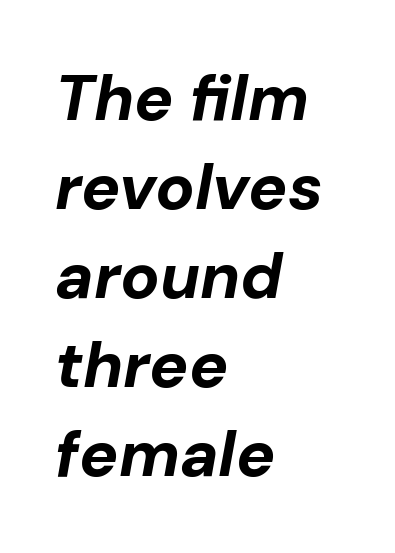
The image shows 65 px bold type, italic (leaning right); set left-aligned, normal line spacing (1.37x), normal letter spacing, not underlined; low stroke contrast and a medium x-height.
